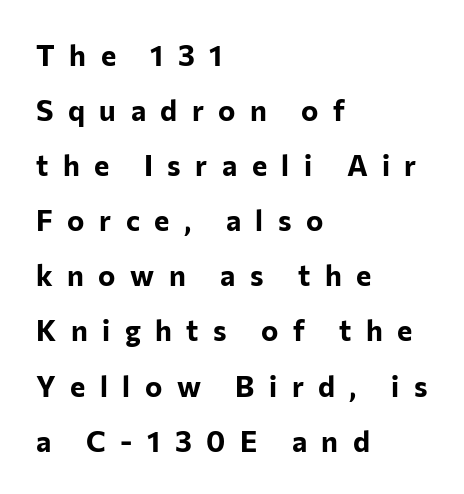
The letters carry no serifs — their stems end cleanly without finishing strokes. The lines are spread far apart with generous leading. The gaps between neighbouring characters are conspicuously large. The letters are bold, with thick, heavy strokes.
